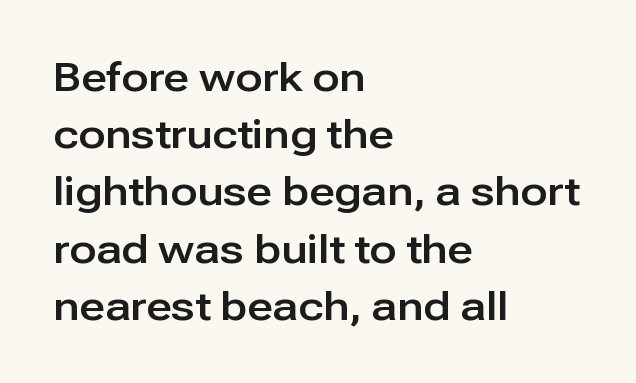
Serifs: no, the terminals of the letterforms are clean. How are the letters spaced? Ordinarily, with no added tracking. One glance says typical: line gaps are just what's usual. Line beginnings align vertically; line endings do not.
